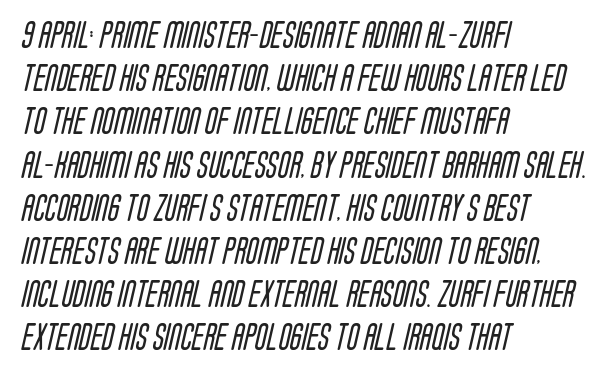
The image shows 27 px text type; set left-aligned, normal line spacing (1.6x), normal letter spacing, not underlined.
